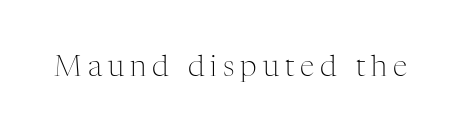
{"serif": "yes", "italic": "no", "bold": "no", "weight": "light", "width": "normal", "stroke_contrast": "medium", "x_height": "medium", "monospaced": "no", "underline": "no", "letter_spacing": "wide", "letter_spacing_em": 0.21, "glyph_px": 29}
